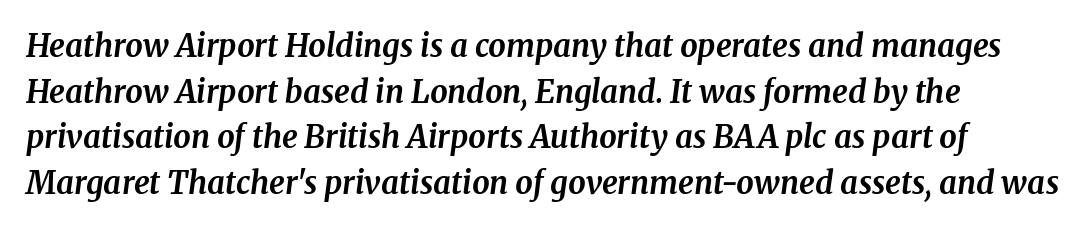
Q: Is the text bold? A: Yes.
Q: Is the text italic (slanted)? A: Yes, it leans right by about 8 degrees.
Q: Is the typeface a serif or a sans-serif typeface? A: Serif.
Q: Is the text underlined? A: No.
Q: Is the spacing between letters normal or unusually wide? A: Normal.
Q: Is the spacing between lines tight, normal or loose? A: Normal.
Q: Width (condensed, normal, or wide)? A: Normal.
Q: Stroke contrast? A: Medium.
Q: x-height? A: Medium.
Q: Monospaced? A: No.
